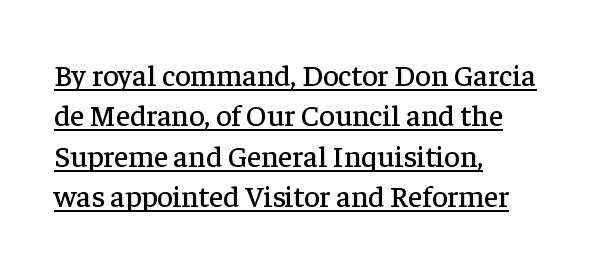
Leading: standard. These lines stack with their left ends in a neat column. You can see a thin bar hugging the bottom of the glyphs. No extra tracking has been applied to these lines. Yep, those are serifs on the letters. The rendering uses natural spacing where letterforms have individual widths.
